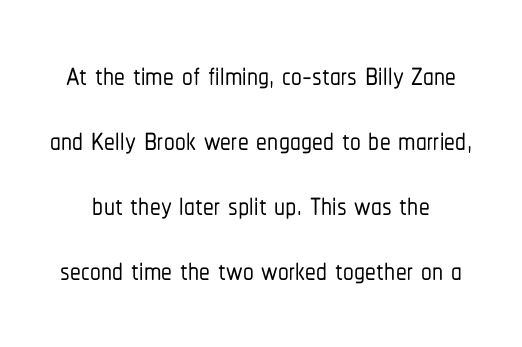
{"serif": "no", "italic": "no", "width": "condensed", "stroke_contrast": "low", "x_height": "medium", "monospaced": "no", "underline": "no", "line_spacing": "normal", "line_spacing_ratio": 1.51, "letter_spacing": "normal", "letter_spacing_em": 0.0, "glyph_px": 43}
